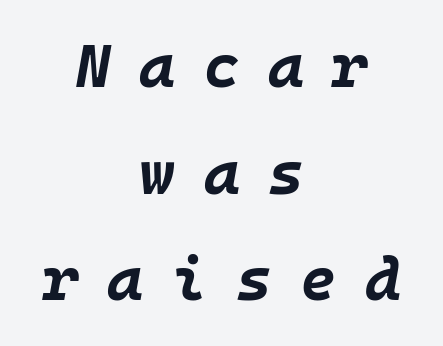
Q: Is the text bold? A: Yes.
Q: Is the text italic (slanted)? A: Yes, it leans right by about 10 degrees.
Q: Is the text underlined? A: No.
Q: How is the paragraph aligned? A: Centered.
Q: Is the spacing between letters normal or unusually wide? A: Unusually wide.
Q: Width (condensed, normal, or wide)? A: Normal.
Q: Stroke contrast? A: Low.
Q: x-height? A: Large.
